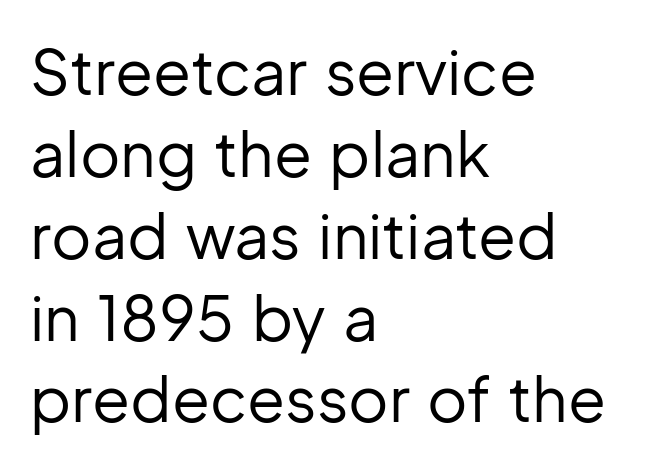
You can tell it's not italic because the verticals are truly vertical. Leftover space on each line is placed entirely after the last word. Words appear dense and cohesive because spacing is normal. Quick note: interline space is typical. The passage shown is typeset with a sans-serif family. The foot of each line stays bare and open.
